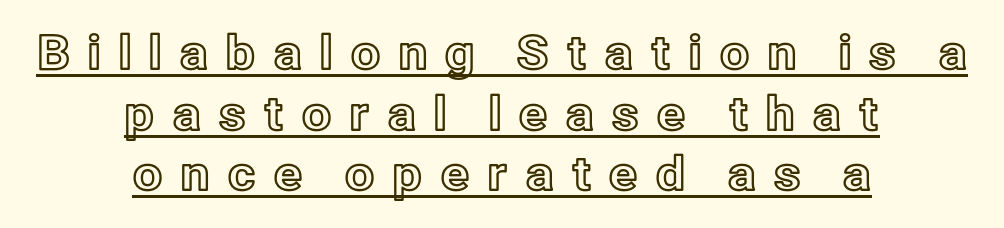
The image shows 47 px text type, upright; set centered, normal line spacing (1.29x), unusually wide letter spacing (+0.35 em), underlined; a medium x-height.
